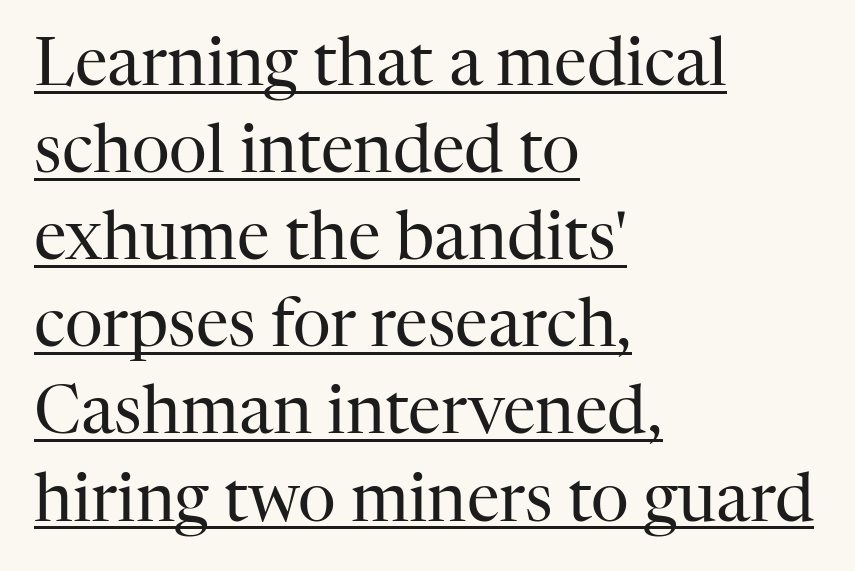
The image shows 66 px regular-weight serif type, upright; set left-aligned, normal line spacing (1.32x), normal letter spacing, underlined; high stroke contrast and a medium x-height.
